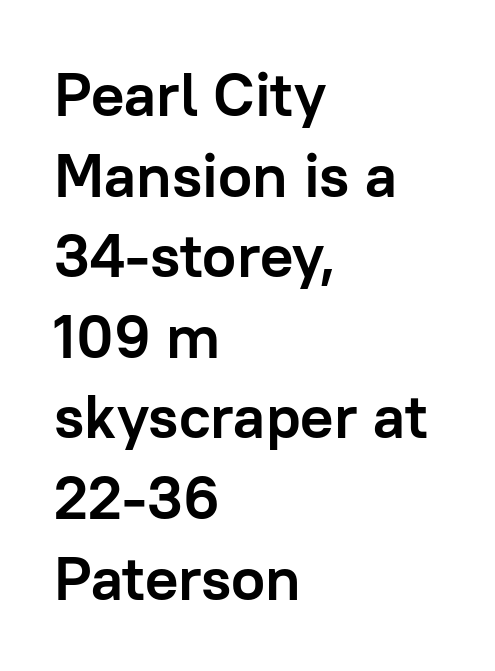
{"serif": "no", "italic": "no", "bold": "yes", "weight": "semibold", "width": "normal", "stroke_contrast": "low", "x_height": "medium", "monospaced": "no", "underline": "no", "align": "left", "line_spacing": "normal", "line_spacing_ratio": 1.3, "letter_spacing": "normal", "letter_spacing_em": 0.0, "glyph_px": 62}
